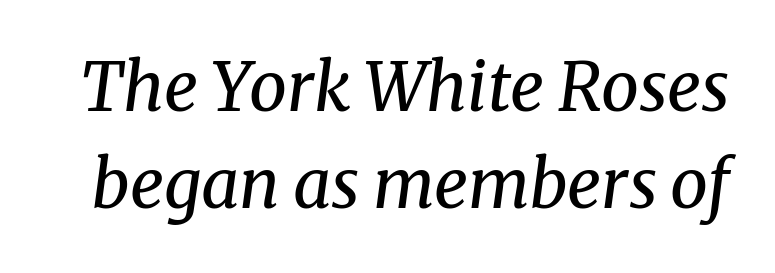
Q: Is the text bold? A: No.
Q: Is the text italic (slanted)? A: Yes, it leans right by about 8 degrees.
Q: Is the typeface a serif or a sans-serif typeface? A: Serif.
Q: Is the text underlined? A: No.
Q: Is the spacing between letters normal or unusually wide? A: Normal.
Q: Is the spacing between lines tight, normal or loose? A: Normal.
Q: Width (condensed, normal, or wide)? A: Normal.
Q: Stroke contrast? A: Medium.
Q: x-height? A: Medium.
Q: Monospaced? A: No.
